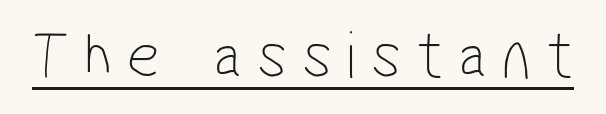
A typographer would call this underscored text. Typographically, this falls in the sans-serif category. Looks like regular typesetting: each glyph gets only the width it needs. These glyphs show unthickened strokes, regular width or finer.
